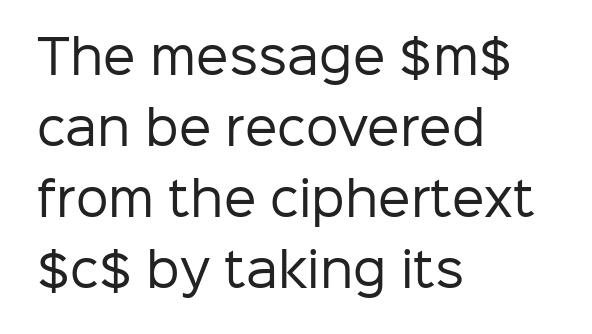
{"serif": "no", "italic": "no", "bold": "no", "weight": "regular", "width": "normal", "stroke_contrast": "low", "x_height": "medium", "monospaced": "no", "underline": "no", "align": "left", "line_spacing": "normal", "line_spacing_ratio": 1.54, "letter_spacing": "normal", "letter_spacing_em": 0.0, "glyph_px": 46}
